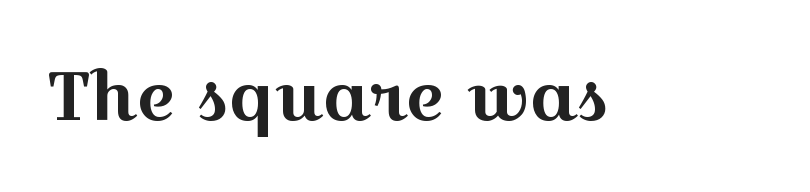
Letterform terminals end in serifs throughout the passage. Nope, not italic — everything's standing straight. The face used here is proportionally spaced, like ordinary book or web type. Descender tails drop into unmarked territory.
